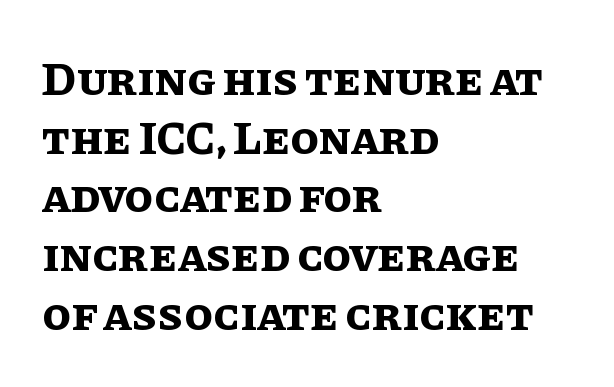
Q: Is the text bold? A: Yes.
Q: Is the text italic (slanted)? A: No, it is upright.
Q: Is the text underlined? A: No.
Q: How is the paragraph aligned? A: Left-aligned.
Q: Is the spacing between letters normal or unusually wide? A: Normal.
Q: Is the spacing between lines tight, normal or loose? A: Normal.
Q: Width (condensed, normal, or wide)? A: Normal.
Q: Stroke contrast? A: Low.
Q: x-height? A: Large.
Q: Monospaced? A: No.
